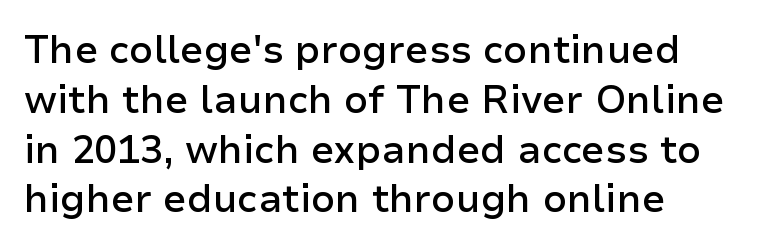
Do the letters lean? They stand straight. Moderately thickened strokes mark this as semibold type. This is sans-serif lettering, the kind often seen on screens and signage. The paragraph shown leans on its left margin. Here the designer chose a conventional face with non-uniform glyph widths. This block has exactly the height ordinary leading produces.
